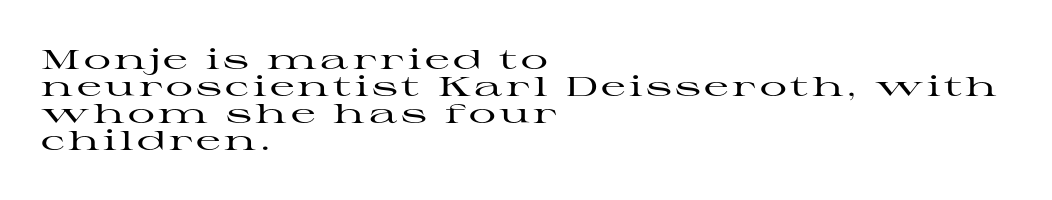
Q: Is the text italic (slanted)? A: No, it is upright.
Q: Is the text underlined? A: No.
Q: How is the paragraph aligned? A: Left-aligned.
Q: Is the spacing between lines tight, normal or loose? A: Tight.
